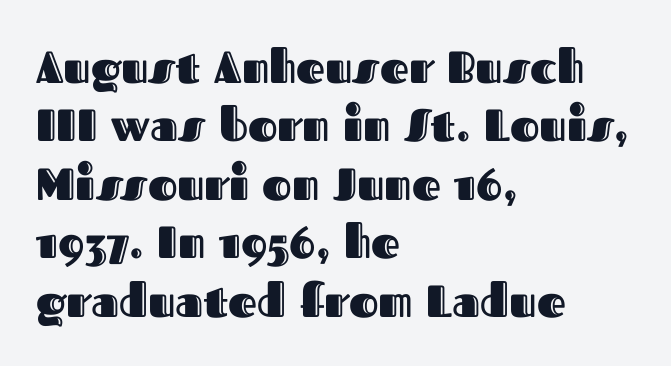
The image shows 45 px text type, upright; set left-aligned, normal line spacing (1.3x), normal letter spacing, not underlined; a medium x-height.
